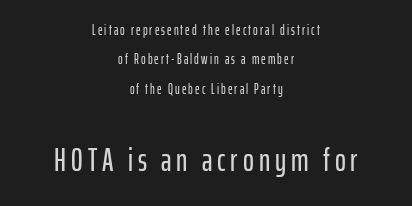
Notice the wide empty band between every row — that's loose leading. Decoration check: the copy has no underline. Proportional: the letters do not fall into vertical columns. The letters stand straight up with perfectly vertical stems. Look at the glyph heights: the lower group is clearly the bigger setting.
